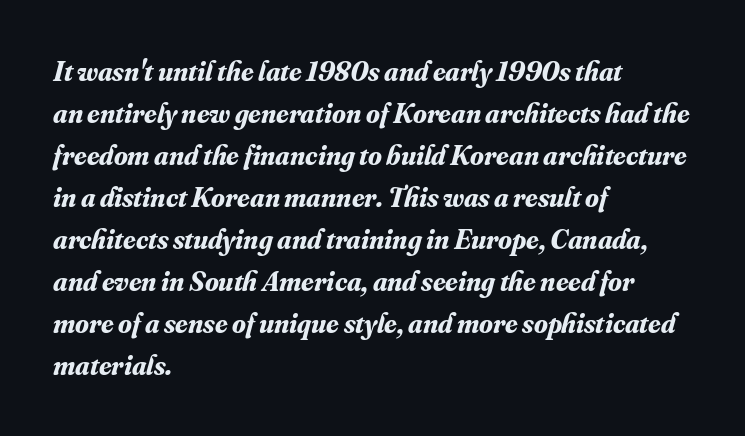
Q: Is the text bold? A: Yes.
Q: Is the text italic (slanted)? A: Yes, it leans right by about 16 degrees.
Q: Is the typeface a serif or a sans-serif typeface? A: Serif.
Q: Is the text underlined? A: No.
Q: How is the paragraph aligned? A: Left-aligned.
Q: Is the spacing between letters normal or unusually wide? A: Normal.
Q: Is the spacing between lines tight, normal or loose? A: Normal.
Q: Width (condensed, normal, or wide)? A: Normal.
Q: Stroke contrast? A: Medium.
Q: x-height? A: Small.
Q: Monospaced? A: No.
